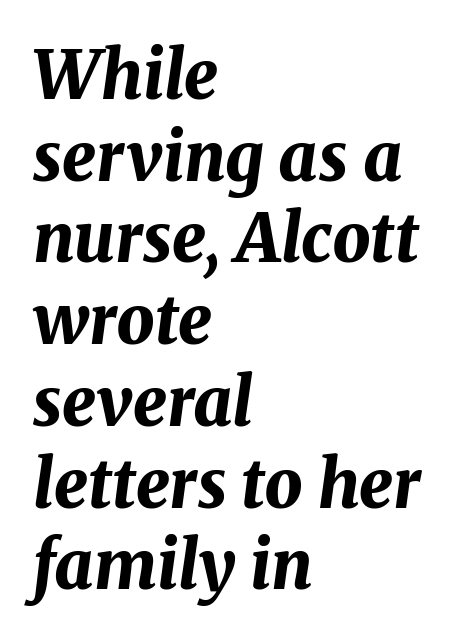
Q: Is the text bold? A: Yes.
Q: Is the text italic (slanted)? A: Yes, it leans right by about 8 degrees.
Q: Is the text underlined? A: No.
Q: How is the paragraph aligned? A: Left-aligned.
Q: Is the spacing between letters normal or unusually wide? A: Normal.
Q: Width (condensed, normal, or wide)? A: Normal.
Q: Stroke contrast? A: Medium.
Q: x-height? A: Medium.
Q: Monospaced? A: No.
